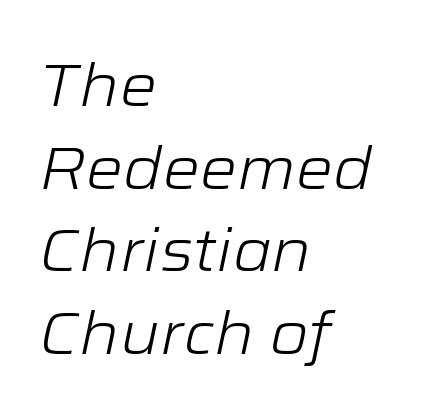
Italic: yes, the glyphs are oblique. This sample has the flowing, uneven cadence of proportional lettering. One glance says typical: line gaps are just what's usual. The weight would be labelled regular, book, light, or lighter still. If you drew a ruler down the left edge, every line would touch it. Characters follow at the spacing the type designer built in.
